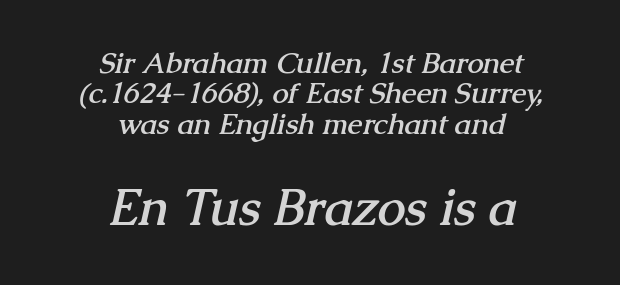
Q: Is the text bold? A: Yes.
Q: Is the typeface a serif or a sans-serif typeface? A: Serif.
Q: Is the text underlined? A: No.
Q: How is the paragraph aligned? A: Centered.
Q: Is the spacing between letters normal or unusually wide? A: Normal.
Q: Is the spacing between lines tight, normal or loose? A: Tight.
Q: Which block of text is set in a larger size, the first (top) or the second (bottom)? A: The second (bottom) one.
Q: Width (condensed, normal, or wide)? A: Normal.
Q: Stroke contrast? A: Medium.
Q: x-height? A: Medium.
Q: Monospaced? A: No.
